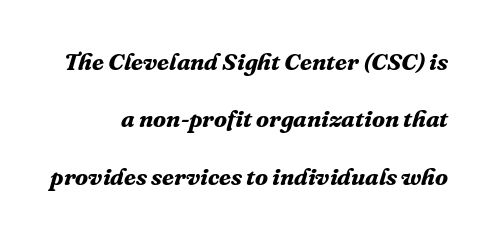
The image shows 24 px bold type, italic (leaning right); set loose line spacing (2.39x), normal letter spacing, not underlined.
